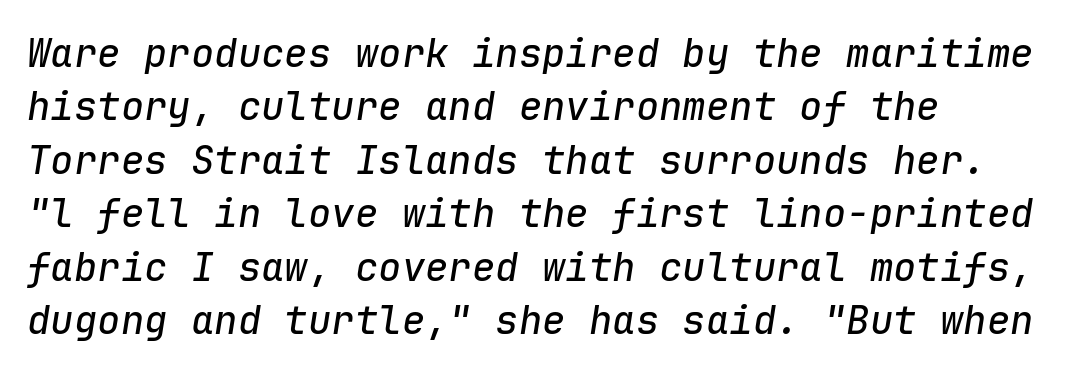
{"italic": "yes", "lean": "right", "slant_degrees": 9, "width": "normal", "stroke_contrast": "low", "x_height": "medium", "monospaced": "yes", "underline": "no", "align": "left", "line_spacing": "normal", "line_spacing_ratio": 1.37, "letter_spacing": "normal", "letter_spacing_em": 0.0, "glyph_px": 39}
